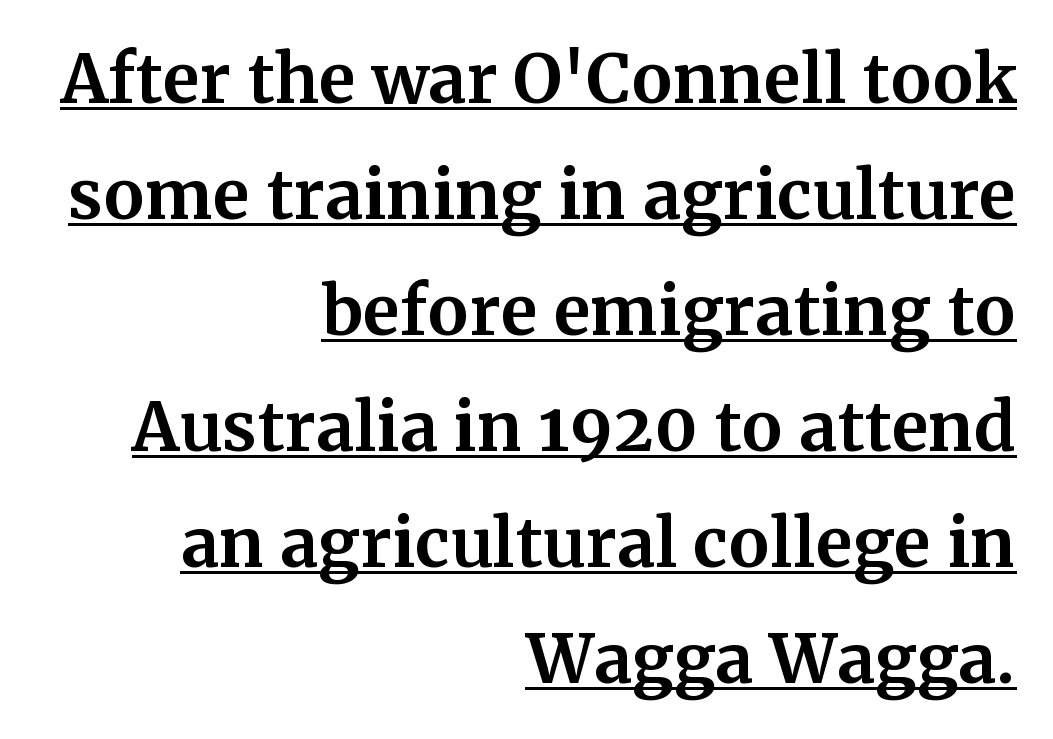
Q: Is the text bold? A: Yes.
Q: Is the text italic (slanted)? A: No, it is upright.
Q: Is the typeface a serif or a sans-serif typeface? A: Serif.
Q: Is the text underlined? A: Yes.
Q: How is the paragraph aligned? A: Right-aligned.
Q: Is the spacing between letters normal or unusually wide? A: Normal.
Q: Width (condensed, normal, or wide)? A: Normal.
Q: Stroke contrast? A: Medium.
Q: x-height? A: Medium.
Q: Monospaced? A: No.
